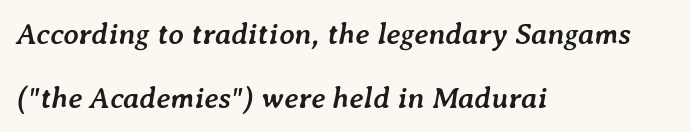
The image shows 30 px semibold type, italic (leaning right); set left-aligned, loose line spacing (2.15x), normal letter spacing, not underlined; low stroke contrast and a medium x-height.
